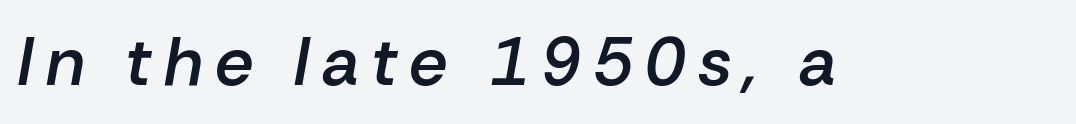
Moderately thickened strokes mark this as semibold type. Looks like regular typesetting: each glyph gets only the width it needs. Words float on clear page, feet unadorned. Quick note: italic.
